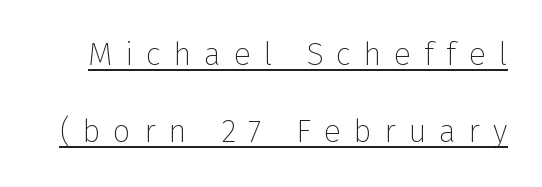
{"serif": "no", "italic": "no", "bold": "no", "weight": "thin", "width": "normal", "stroke_contrast": "low", "x_height": "medium", "monospaced": "no", "underline": "yes", "line_spacing": "loose", "line_spacing_ratio": 2.41, "letter_spacing": "wide", "letter_spacing_em": 0.39, "glyph_px": 32}
